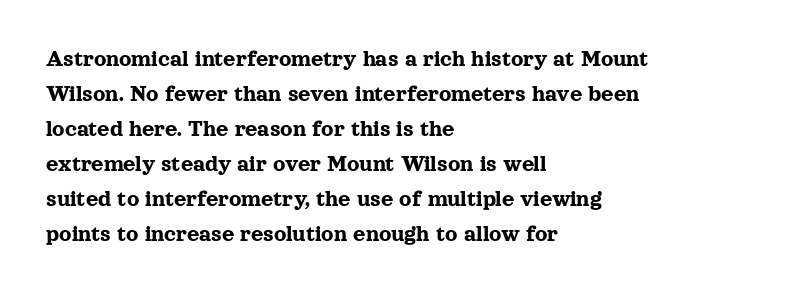
The image shows 24 px text type, upright; set left-aligned, normal line spacing (1.46x), normal letter spacing, not underlined.
